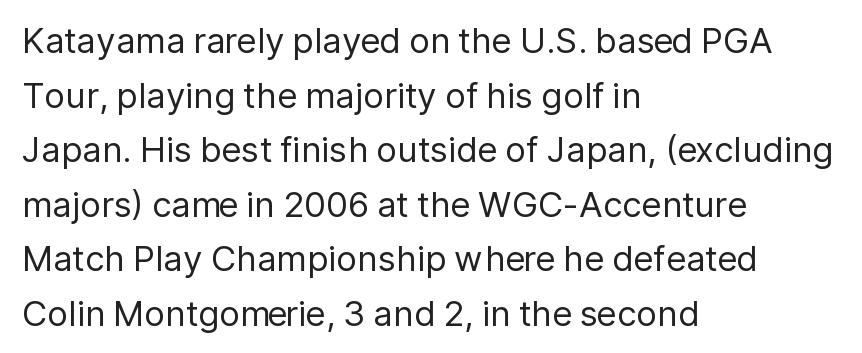
The image shows 35 px regular-weight sans-serif type, upright; set left-aligned, normal line spacing (1.56x), normal letter spacing, not underlined; low stroke contrast and a medium x-height.
